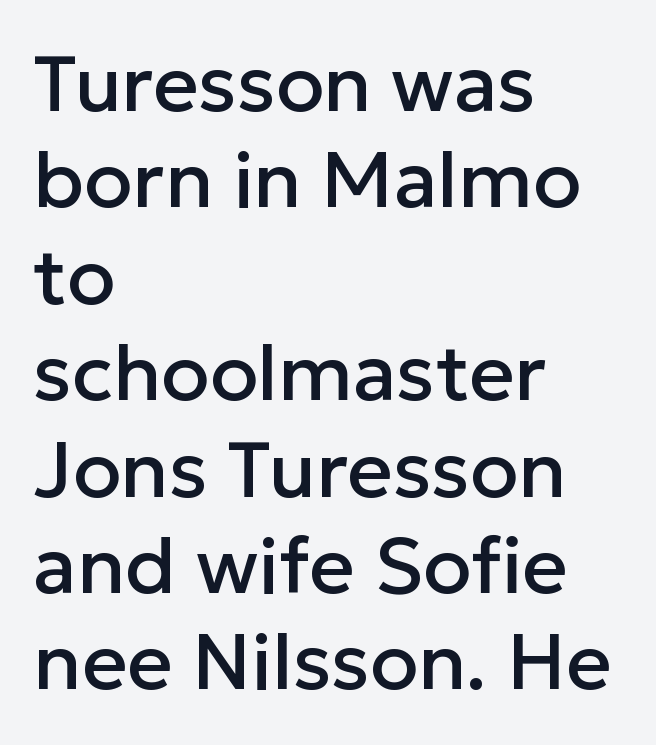
{"serif": "no", "italic": "no", "width": "normal", "stroke_contrast": "low", "x_height": "medium", "monospaced": "no", "underline": "no", "align": "left", "line_spacing_ratio": 1.22, "letter_spacing": "normal", "letter_spacing_em": 0.0, "glyph_px": 79}
